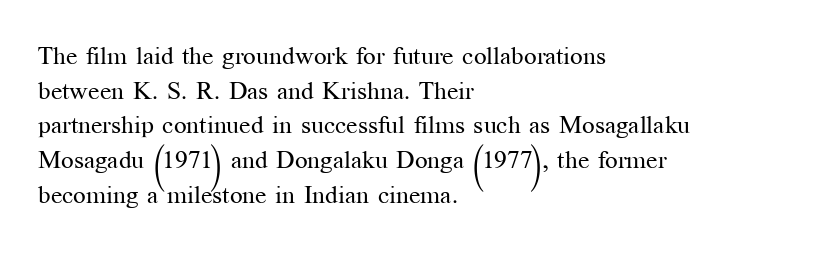
Q: Is the text bold? A: No.
Q: Is the text italic (slanted)? A: No, it is upright.
Q: Is the text underlined? A: No.
Q: How is the paragraph aligned? A: Left-aligned.
Q: Is the spacing between letters normal or unusually wide? A: Normal.
Q: Is the spacing between lines tight, normal or loose? A: Normal.
